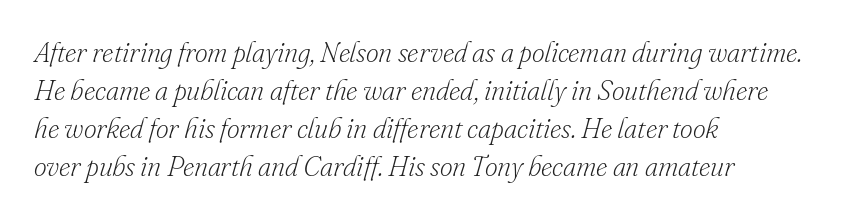
The image shows 28 px light serif type, italic (leaning right); set left-aligned, normal line spacing (1.36x), normal letter spacing, not underlined; low stroke contrast and a small x-height.
